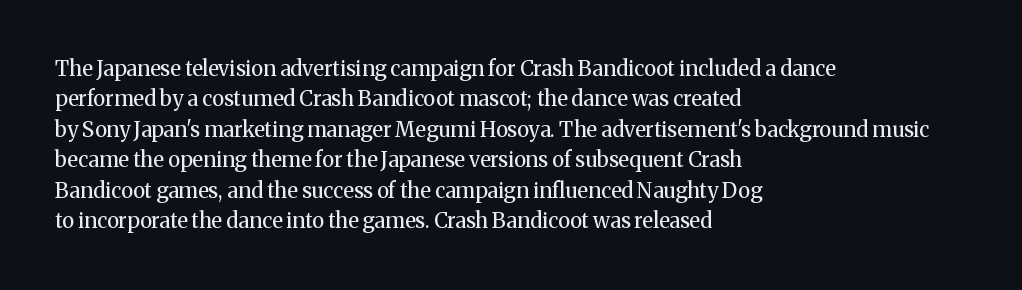
Letter spacing: default. Ink coverage per letter is moderate at most. The rag falls on the right side of this text block. Descenders are the only things crossing below the line. This block has exactly the height ordinary leading produces. This is the regular roman posture of the typeface.
